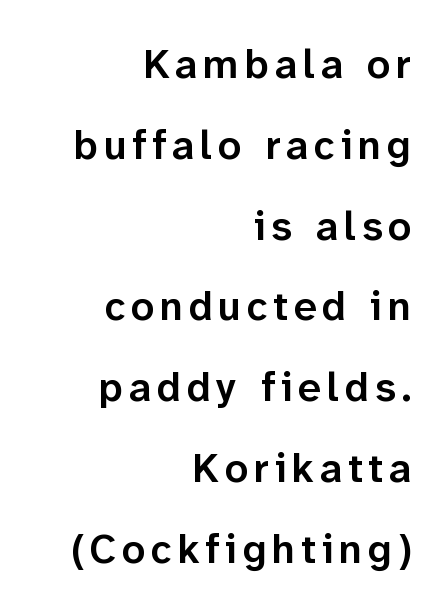
Q: Is the text bold? A: Semi-bold.
Q: Is the text italic (slanted)? A: No, it is upright.
Q: Is the typeface a serif or a sans-serif typeface? A: Sans-serif.
Q: Is the text underlined? A: No.
Q: How is the paragraph aligned? A: Right-aligned.
Q: Is the spacing between lines tight, normal or loose? A: Loose.
Q: Width (condensed, normal, or wide)? A: Normal.
Q: Stroke contrast? A: Low.
Q: x-height? A: Medium.
Q: Monospaced? A: No.
